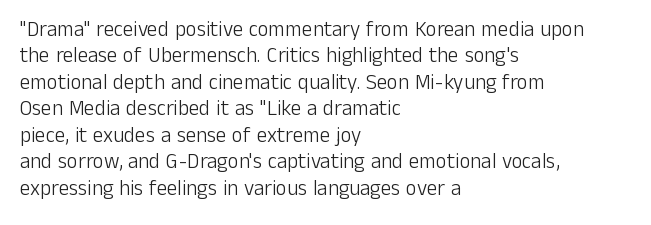
The image shows 21 px text type, upright; set left-aligned, normal line spacing (1.26x), normal letter spacing, not underlined.
